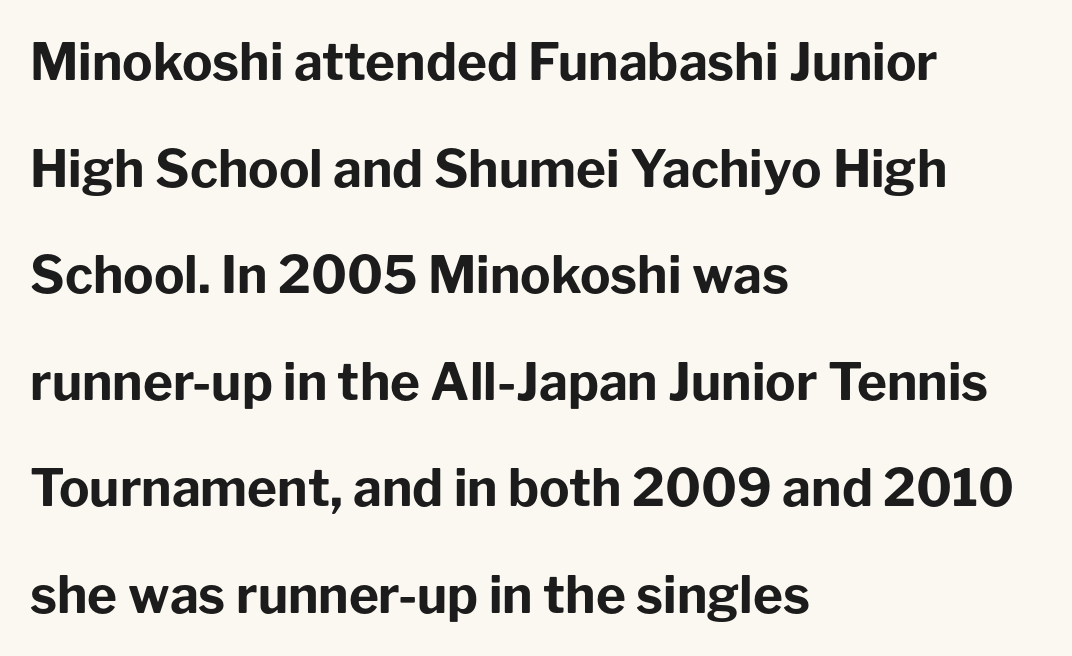
The image shows 51 px bold sans-serif type, upright; set left-aligned, loose line spacing (2.09x), normal letter spacing, not underlined; low stroke contrast and a medium x-height.
